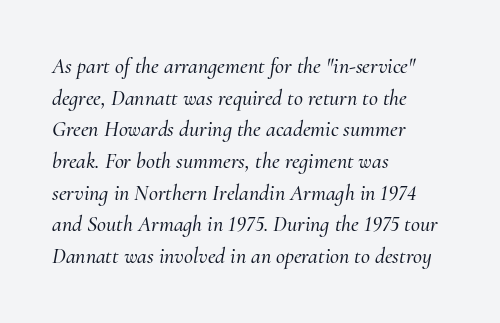
The image shows 22 px text type, italic (leaning right); set left-aligned, normal line spacing (1.44x), normal letter spacing, not underlined.
